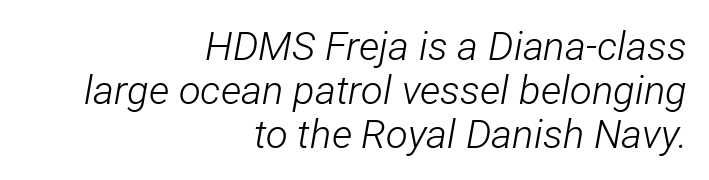
The image shows 40 px light, condensed type, italic (leaning right); set right-aligned, tight line spacing (1.1x), normal letter spacing, not underlined; low stroke contrast and a medium x-height.
